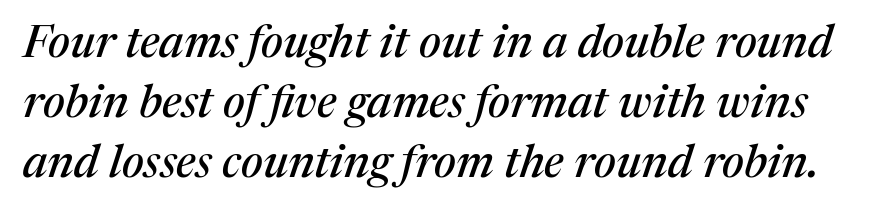
Q: Is the text italic (slanted)? A: Yes, it leans right by about 17 degrees.
Q: Is the typeface a serif or a sans-serif typeface? A: Serif.
Q: Is the text underlined? A: No.
Q: Is the spacing between letters normal or unusually wide? A: Normal.
Q: Is the spacing between lines tight, normal or loose? A: Normal.
Q: Width (condensed, normal, or wide)? A: Normal.
Q: Stroke contrast? A: Medium.
Q: x-height? A: Medium.
Q: Monospaced? A: No.
